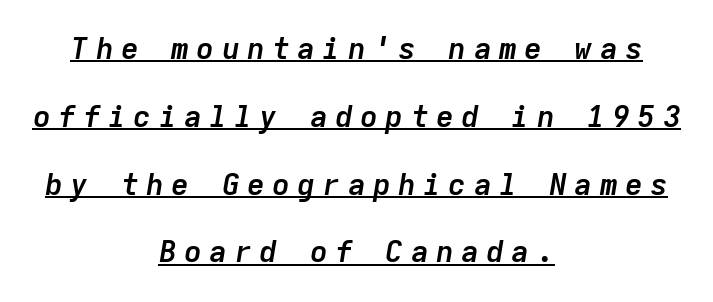
The image shows 30 px semibold type, italic (leaning right), monospaced; set centered, loose line spacing (2.26x), unusually wide letter spacing (+0.24 em), underlined; low stroke contrast and a medium x-height.
